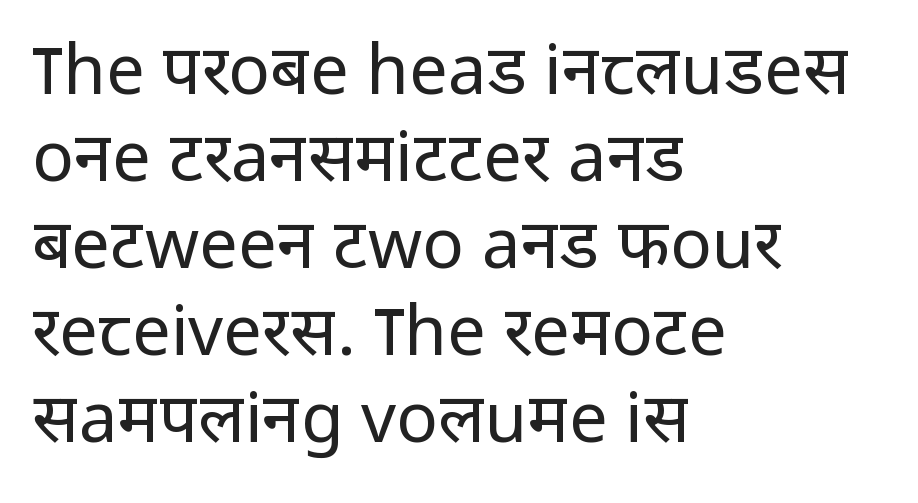
{"serif": "no", "italic": "no", "bold": "no", "weight": "regular", "width": "normal", "stroke_contrast": "low", "x_height": "medium", "monospaced": "no", "underline": "no", "align": "left", "line_spacing": "normal", "line_spacing_ratio": 1.26, "letter_spacing": "normal", "letter_spacing_em": 0.0, "glyph_px": 69}
